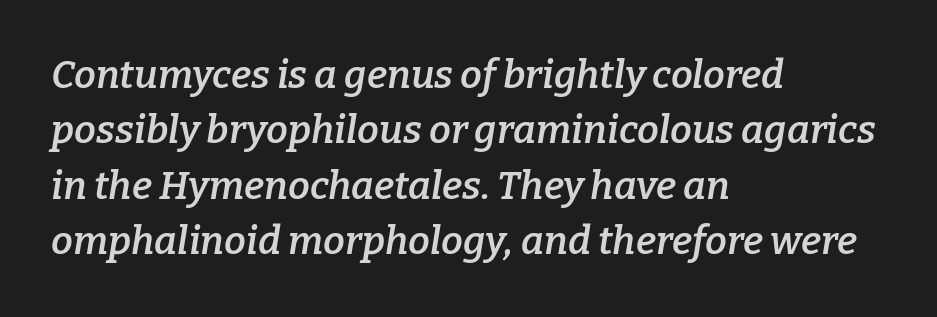
{"serif": "yes", "italic": "yes", "lean": "right", "slant_degrees": 9, "bold": "semi", "weight": "semibold", "width": "normal", "stroke_contrast": "low", "x_height": "medium", "monospaced": "no", "underline": "no", "align": "left", "line_spacing": "normal", "line_spacing_ratio": 1.42, "letter_spacing": "normal", "letter_spacing_em": 0.0, "glyph_px": 39}
